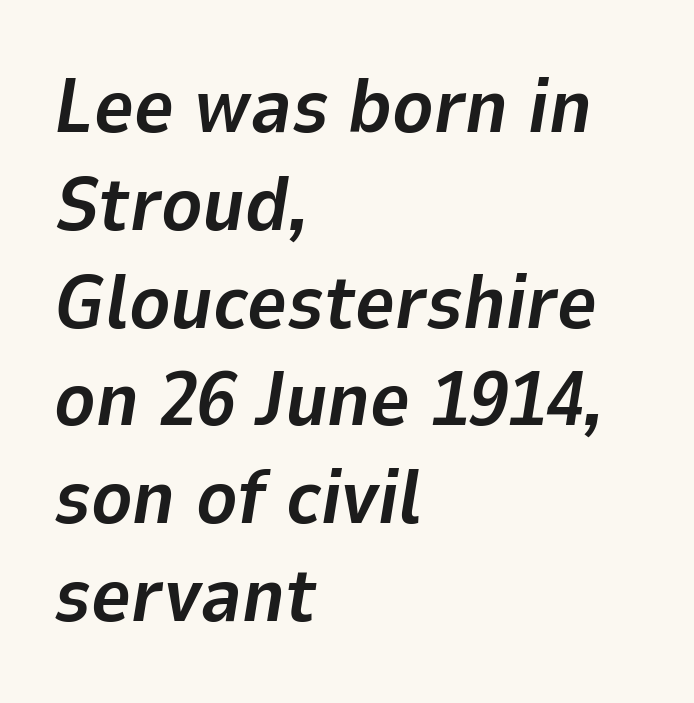
{"italic": "yes", "lean": "right", "slant_degrees": 9, "bold": "yes", "weight": "bold", "width": "normal", "stroke_contrast": "low", "x_height": "medium", "monospaced": "no", "underline": "no", "align": "left", "line_spacing": "normal", "line_spacing_ratio": 1.27, "letter_spacing": "normal", "letter_spacing_em": 0.0, "glyph_px": 77}
